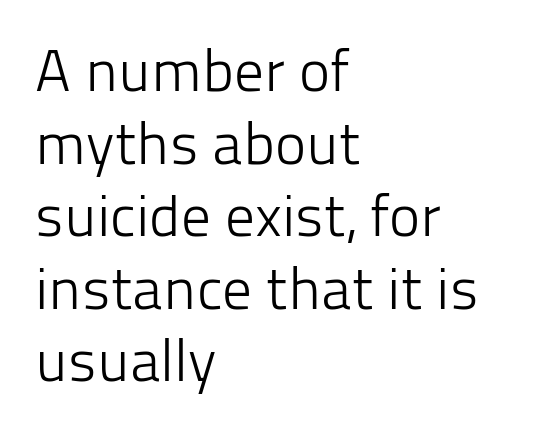
Q: Is the text bold? A: No.
Q: Is the text italic (slanted)? A: No, it is upright.
Q: Is the typeface a serif or a sans-serif typeface? A: Sans-serif.
Q: Is the text underlined? A: No.
Q: How is the paragraph aligned? A: Left-aligned.
Q: Is the spacing between letters normal or unusually wide? A: Normal.
Q: Width (condensed, normal, or wide)? A: Normal.
Q: Stroke contrast? A: Low.
Q: x-height? A: Medium.
Q: Monospaced? A: No.
